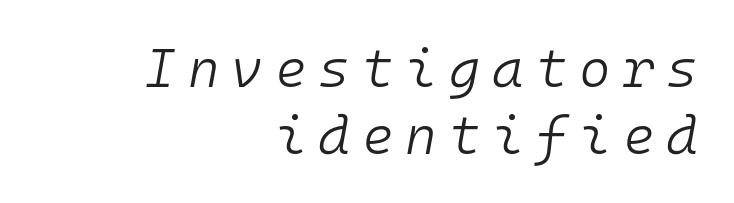
The image shows 54 px light type, italic (leaning right), monospaced; set right-aligned, line spacing 1.24x, unusually wide letter spacing (+0.22 em), not underlined; low stroke contrast and a medium x-height.
